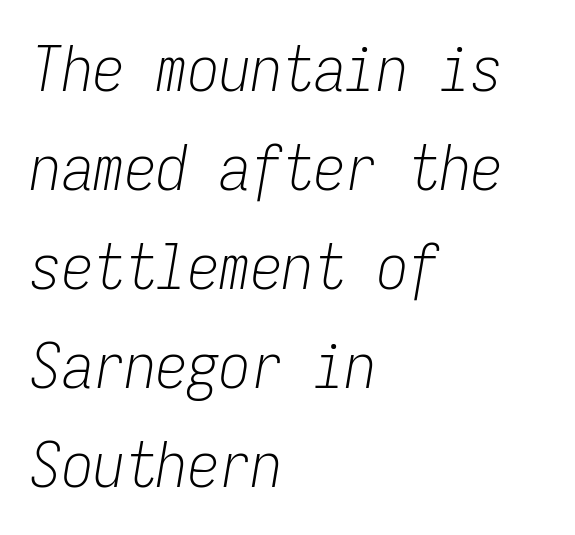
Tracking value appears to be zero — textbook default spacing. The area under the type is left untouched. Monospaced: the letters line up in strict vertical columns. Weight: not bold — regular or lighter. The whole block is typeset with a tilt. Typeset ragged right — the left edge is the straight one.
